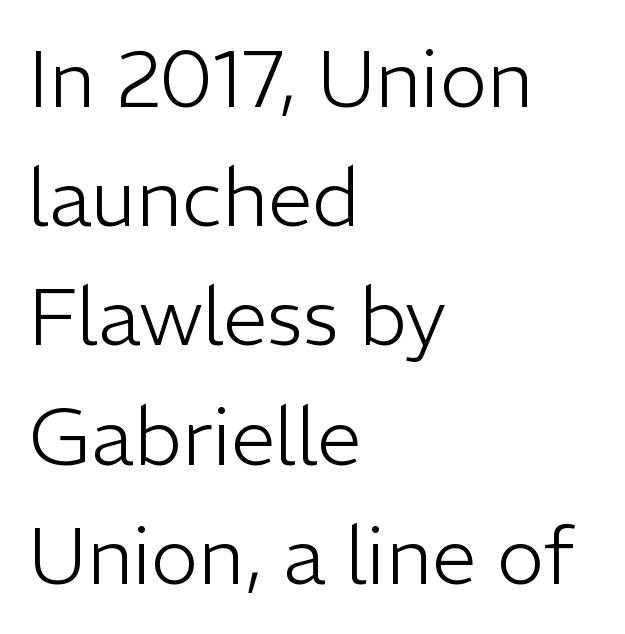
{"serif": "no", "italic": "no", "bold": "no", "weight": "light", "width": "normal", "stroke_contrast": "low", "x_height": "medium", "monospaced": "no", "underline": "no", "align": "left", "line_spacing": "normal", "line_spacing_ratio": 1.49, "letter_spacing": "normal", "letter_spacing_em": 0.0, "glyph_px": 80}
